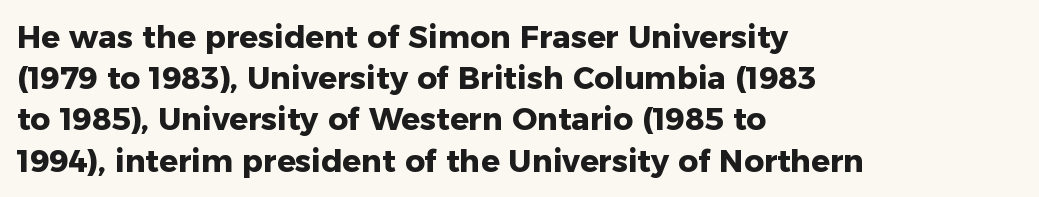
The image shows 31 px heavy sans-serif type, upright; set left-aligned, normal line spacing (1.33x), normal letter spacing, not underlined; low stroke contrast and a medium x-height.
